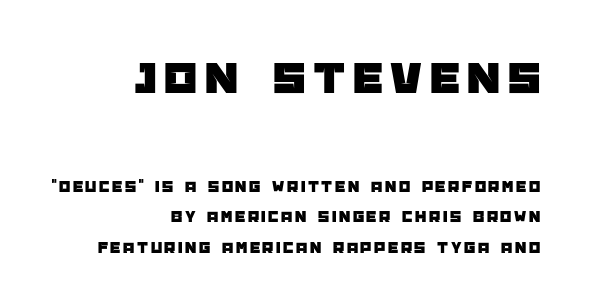
{"serif": "no", "italic": "no", "width": "normal", "stroke_contrast": "low", "x_height": "large", "monospaced": "no", "underline": "no", "align": "right", "line_spacing": "loose", "line_spacing_ratio": 1.9, "larger_block": "first", "size_ratio": 2.94, "glyph_px": 47}
